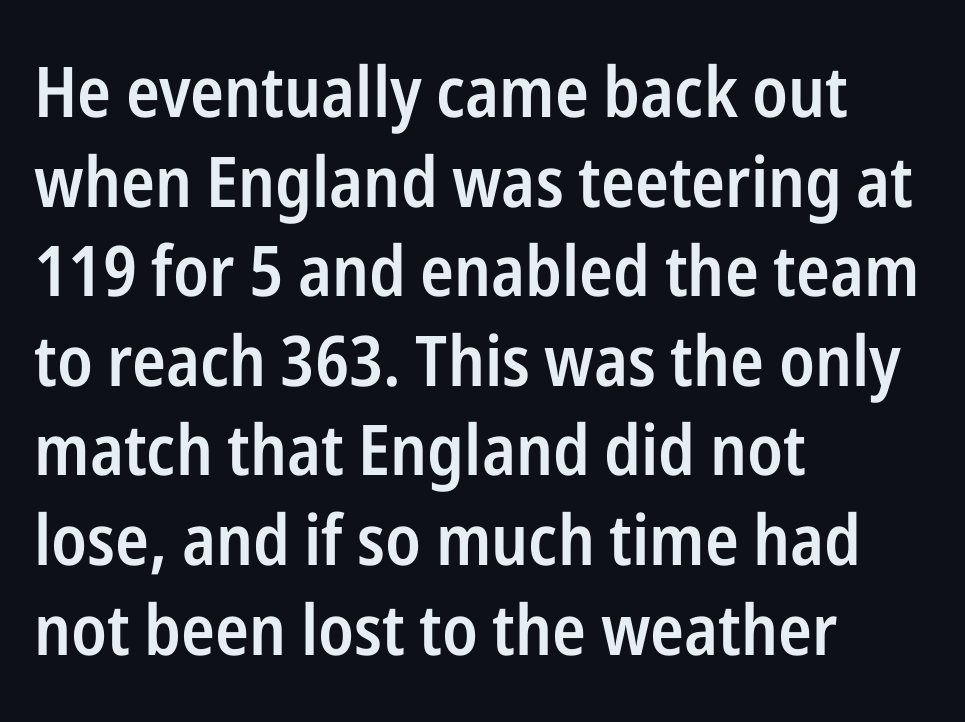
Q: Is the text bold? A: Semi-bold.
Q: Is the text italic (slanted)? A: No, it is upright.
Q: Is the typeface a serif or a sans-serif typeface? A: Sans-serif.
Q: Is the text underlined? A: No.
Q: How is the paragraph aligned? A: Left-aligned.
Q: Is the spacing between letters normal or unusually wide? A: Normal.
Q: Is the spacing between lines tight, normal or loose? A: Normal.
Q: Width (condensed, normal, or wide)? A: Condensed.
Q: Stroke contrast? A: Low.
Q: x-height? A: Medium.
Q: Monospaced? A: No.
